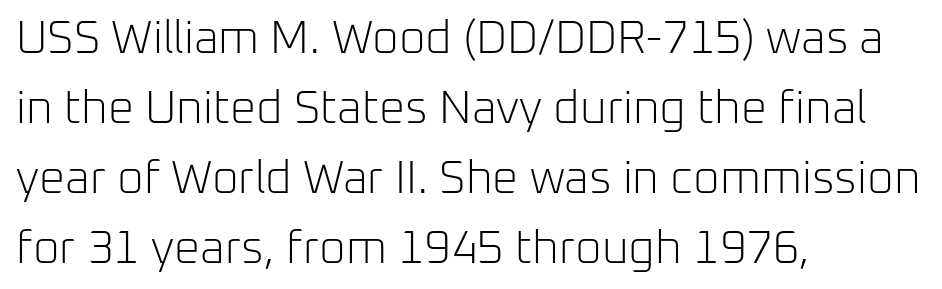
The image shows 46 px light sans-serif type, upright; set left-aligned, normal line spacing (1.52x), normal letter spacing, not underlined; low stroke contrast and a medium x-height.
